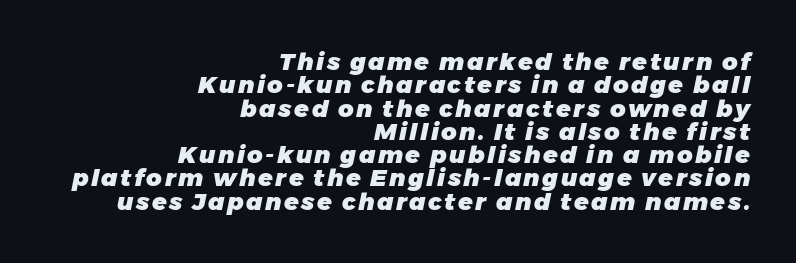
The typesetting leans heavy: a genuine bold. A clean baseline with only descenders dipping below it. One glance says dense: line gaps are narrower than usual. Quick note: italic.
